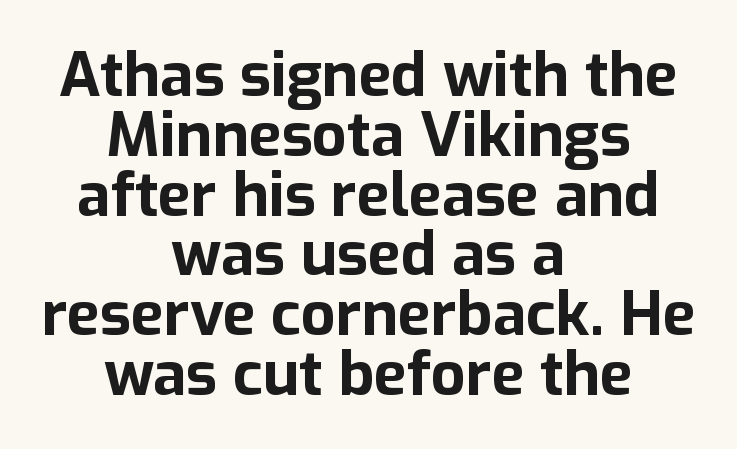
Q: Is the text bold? A: Yes.
Q: Is the text italic (slanted)? A: No, it is upright.
Q: Is the typeface a serif or a sans-serif typeface? A: Sans-serif.
Q: Is the text underlined? A: No.
Q: How is the paragraph aligned? A: Centered.
Q: Is the spacing between letters normal or unusually wide? A: Normal.
Q: Is the spacing between lines tight, normal or loose? A: Tight.
Q: Width (condensed, normal, or wide)? A: Normal.
Q: Stroke contrast? A: Low.
Q: x-height? A: Medium.
Q: Monospaced? A: No.
